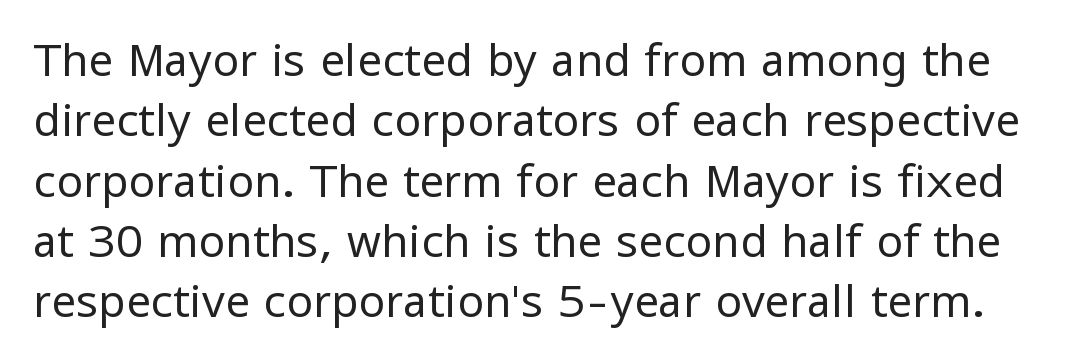
These lines are composed in type without serifs. Honestly, there is no underline to notice here at all. Regular leading. A roman cut, with each character standing at attention. The horizontal fit of the characters is conventional and even. Spacing verdict: proportional, widths tailored to each character.
